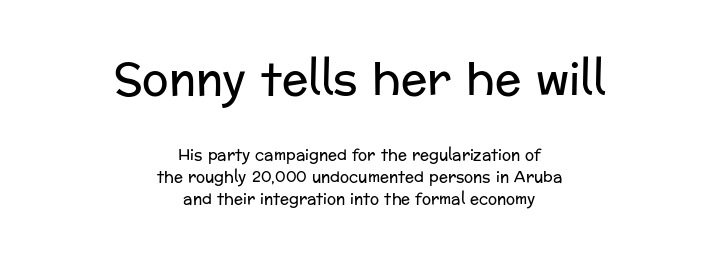
Q: Is the text bold? A: No.
Q: Is the text italic (slanted)? A: No, it is upright.
Q: Is the typeface a serif or a sans-serif typeface? A: Sans-serif.
Q: Is the text underlined? A: No.
Q: How is the paragraph aligned? A: Centered.
Q: Is the spacing between letters normal or unusually wide? A: Normal.
Q: Is the spacing between lines tight, normal or loose? A: Normal.
Q: Which block of text is set in a larger size, the first (top) or the second (bottom)? A: The first (top) one.
Q: Width (condensed, normal, or wide)? A: Normal.
Q: Stroke contrast? A: Low.
Q: x-height? A: Medium.
Q: Monospaced? A: No.
